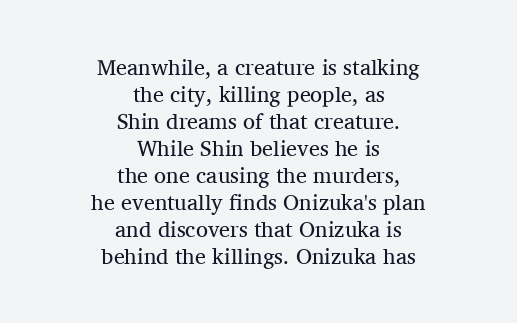
Q: Is the text bold? A: No.
Q: Is the text italic (slanted)? A: No, it is upright.
Q: Is the text underlined? A: No.
Q: How is the paragraph aligned? A: Centered.
Q: Is the spacing between letters normal or unusually wide? A: Normal.
